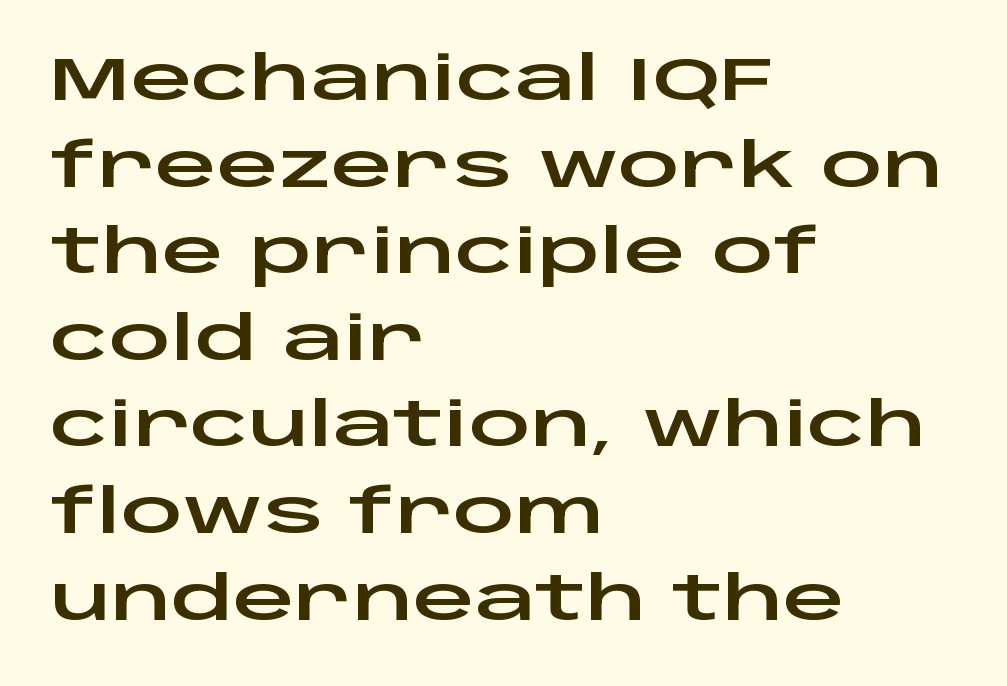
Q: Is the text italic (slanted)? A: No, it is upright.
Q: Is the typeface a serif or a sans-serif typeface? A: Sans-serif.
Q: Is the text underlined? A: No.
Q: How is the paragraph aligned? A: Left-aligned.
Q: Is the spacing between letters normal or unusually wide? A: Normal.
Q: Is the spacing between lines tight, normal or loose? A: Normal.
Q: Width (condensed, normal, or wide)? A: Wide.
Q: Stroke contrast? A: Low.
Q: x-height? A: Large.
Q: Monospaced? A: No.
